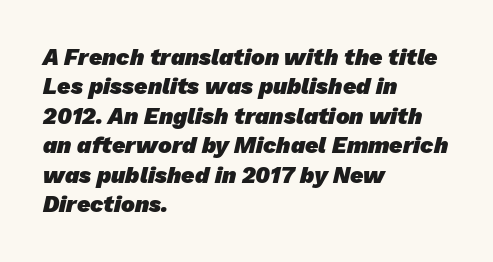
{"bold": "yes", "underline": "no", "align": "left", "line_spacing": "normal", "line_spacing_ratio": 1.28, "letter_spacing": "normal", "letter_spacing_em": 0.0, "glyph_px": 23}
